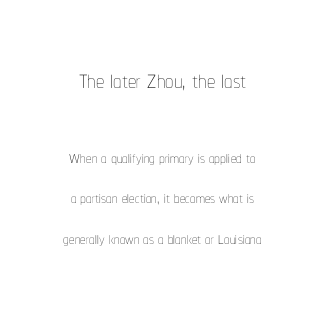
{"italic": "no", "bold": "no", "weight": "thin", "width": "condensed", "stroke_contrast": "low", "x_height": "medium", "monospaced": "no", "underline": "no", "align": "center", "line_spacing_ratio": 1.82, "letter_spacing": "normal", "letter_spacing_em": 0.0, "larger_block": "first", "size_ratio": 1.5, "glyph_px": 33}
